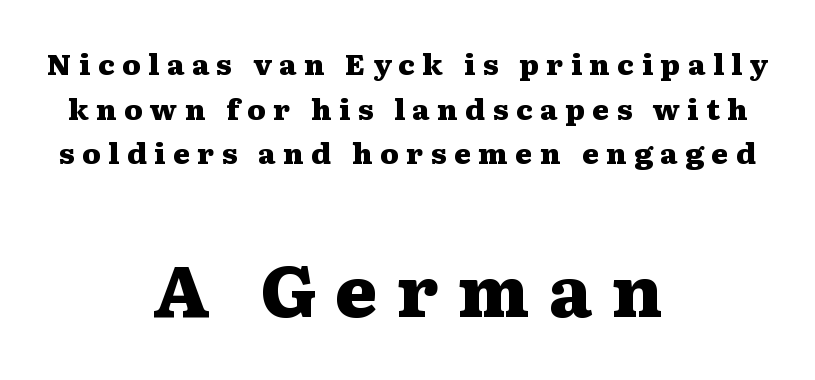
{"serif": "yes", "italic": "no", "bold": "yes", "weight": "heavy", "width": "wide", "stroke_contrast": "medium", "x_height": "medium", "monospaced": "no", "underline": "no", "align": "center", "line_spacing": "normal", "line_spacing_ratio": 1.54, "letter_spacing": "wide", "letter_spacing_em": 0.26, "larger_block": "second", "size_ratio": 2.48, "glyph_px": 72}
